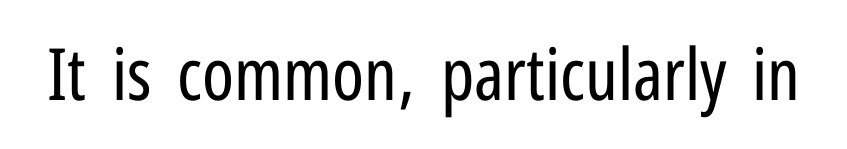
Q: Is the text bold? A: No.
Q: Is the text italic (slanted)? A: No, it is upright.
Q: Is the typeface a serif or a sans-serif typeface? A: Sans-serif.
Q: Is the text underlined? A: No.
Q: Is the spacing between letters normal or unusually wide? A: Normal.
Q: Width (condensed, normal, or wide)? A: Condensed.
Q: Stroke contrast? A: Low.
Q: x-height? A: Medium.
Q: Monospaced? A: No.
